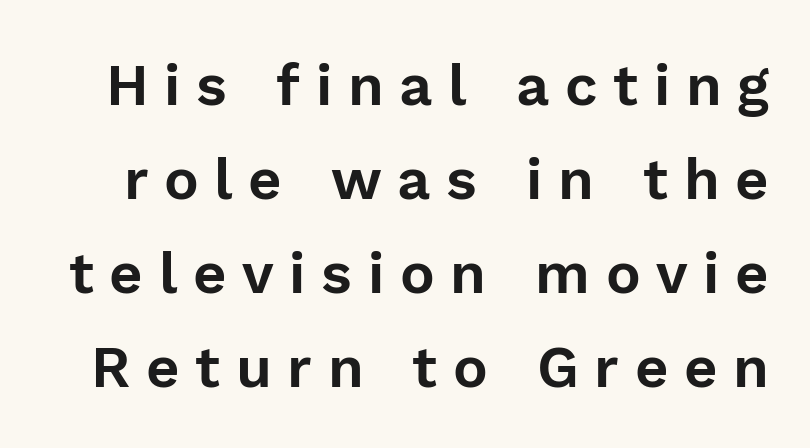
The rendering uses a moderate line-height, typical for paragraphs. The face used here is proportionally spaced, like ordinary book or web type. The specimen reads as upright at a glance. The characters display no serif detailing; their extremities are plain. These lines have a slow, spaced-out rhythm from letter to letter.
